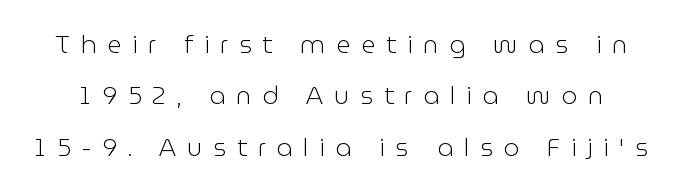
Q: Is the text bold? A: No.
Q: Is the text italic (slanted)? A: No, it is upright.
Q: Is the text underlined? A: No.
Q: Is the spacing between letters normal or unusually wide? A: Unusually wide.
Q: Is the spacing between lines tight, normal or loose? A: Loose.
